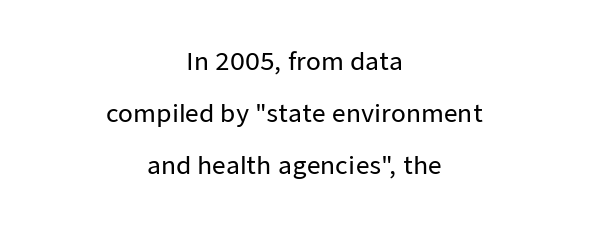
{"italic": "no", "underline": "no", "align": "center", "line_spacing": "loose", "line_spacing_ratio": 2.17, "letter_spacing": "normal", "letter_spacing_em": 0.0, "glyph_px": 24}
